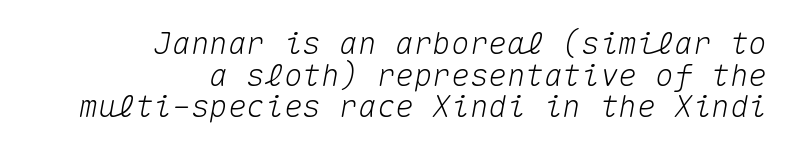
The image shows 31 px text type, italic (leaning right), monospaced; set right-aligned, tight line spacing (1.02x), normal letter spacing, not underlined; medium stroke contrast and a medium x-height.
